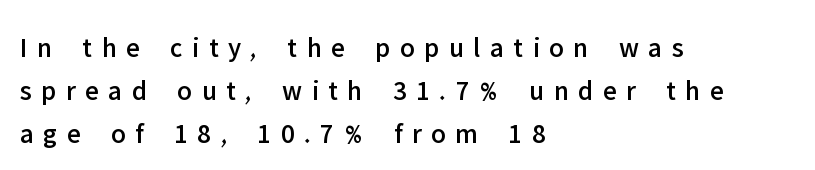
Q: Is the text italic (slanted)? A: No, it is upright.
Q: Is the typeface a serif or a sans-serif typeface? A: Sans-serif.
Q: Is the text underlined? A: No.
Q: How is the paragraph aligned? A: Left-aligned.
Q: Is the spacing between letters normal or unusually wide? A: Unusually wide.
Q: Is the spacing between lines tight, normal or loose? A: Normal.
Q: Width (condensed, normal, or wide)? A: Normal.
Q: Stroke contrast? A: Low.
Q: x-height? A: Medium.
Q: Monospaced? A: No.
